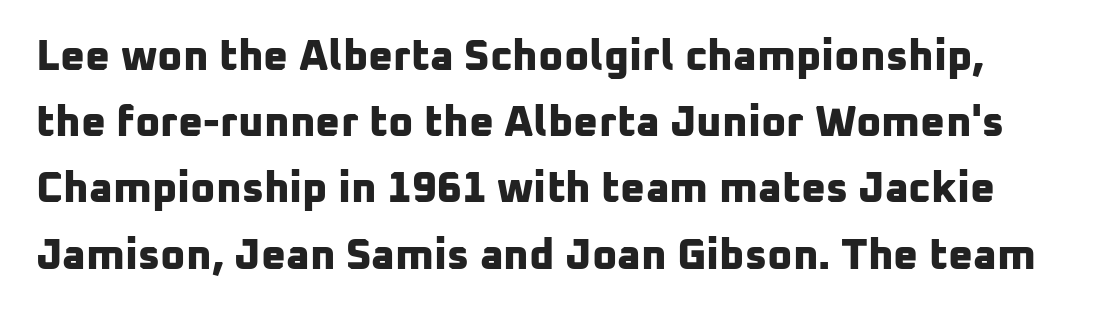
Descender tails drop into unmarked territory. The passage shown stacks its lines at a standard gap. Inter-character spacing is left at the font's built-in metrics. The face used here is proportionally spaced, like ordinary book or web type. Weight check: bold — yes, fully. Observe the absence of serifs on each vertical stroke in this sample.
